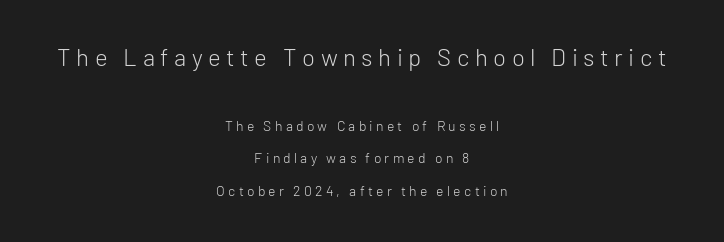
{"italic": "no", "bold": "no", "underline": "no", "align": "center", "line_spacing": "loose", "line_spacing_ratio": 2.32, "letter_spacing": "wide", "letter_spacing_em": 0.23, "larger_block": "first", "size_ratio": 1.71, "glyph_px": 24}
